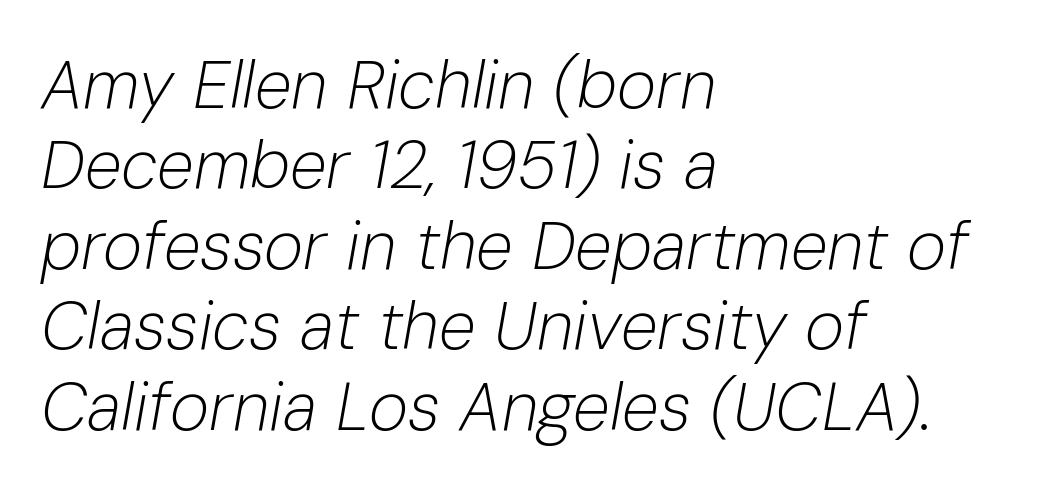
{"italic": "yes", "lean": "right", "slant_degrees": 10, "bold": "no", "weight": "light", "width": "normal", "stroke_contrast": "low", "x_height": "medium", "monospaced": "no", "underline": "no", "align": "left", "line_spacing_ratio": 1.2, "letter_spacing": "normal", "letter_spacing_em": 0.0, "glyph_px": 67}
